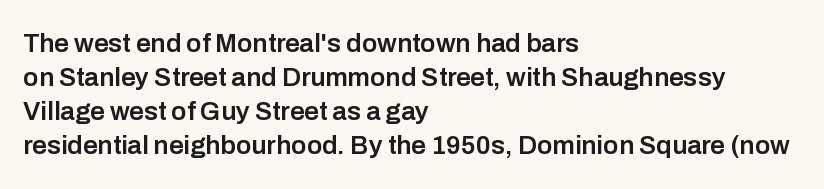
The image shows 26 px text type, upright; set left-aligned, normal line spacing (1.31x), normal letter spacing, not underlined.
